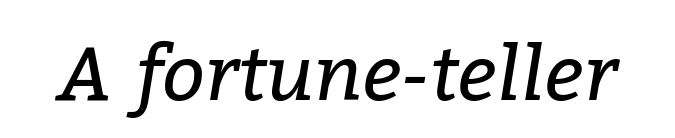
Q: Is the text bold? A: No.
Q: Is the text italic (slanted)? A: Yes, it leans right by about 9 degrees.
Q: Is the typeface a serif or a sans-serif typeface? A: Serif.
Q: Is the text underlined? A: No.
Q: Is the spacing between letters normal or unusually wide? A: Normal.
Q: Width (condensed, normal, or wide)? A: Normal.
Q: Stroke contrast? A: Low.
Q: x-height? A: Medium.
Q: Monospaced? A: No.
